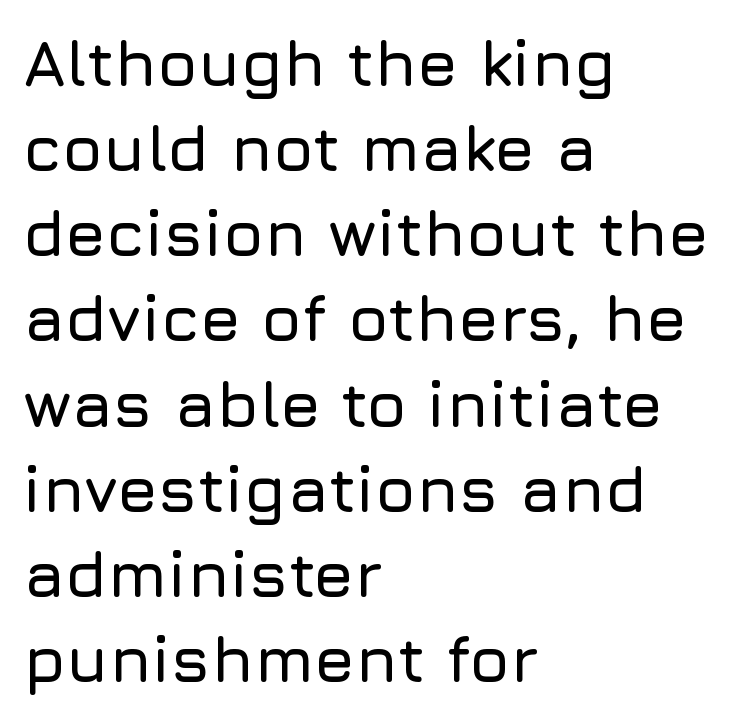
Does the copy run flush right? No — it runs flush left. The string is rendered with underlining switched off. One glance says typical: line gaps are just what's usual. Proportional: the letters do not fall into vertical columns. Standard letterfit; no display-style spreading of the glyphs.
